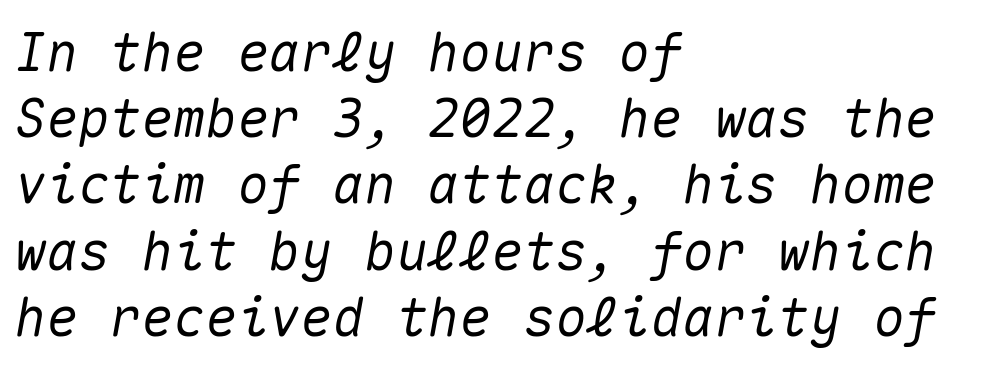
The image shows 53 px text type, italic (leaning right), monospaced; set left-aligned, normal line spacing (1.25x), normal letter spacing, not underlined; medium stroke contrast and a medium x-height.
